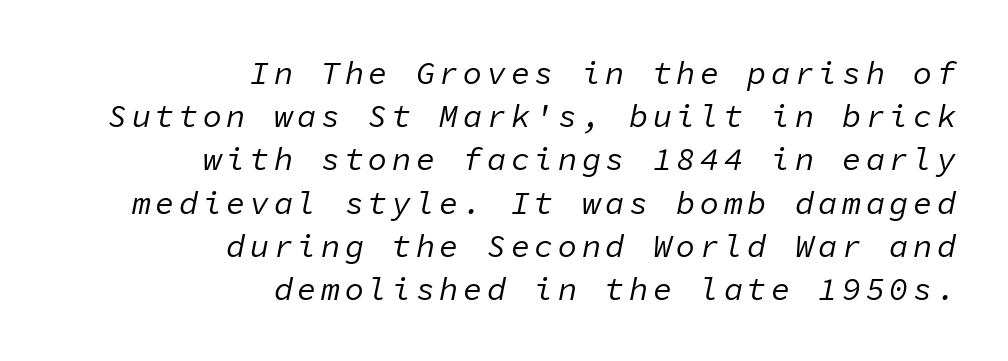
The image shows 32 px regular-weight type, italic (leaning right), monospaced; set right-aligned, normal line spacing (1.35x), not underlined; low stroke contrast and a medium x-height.
